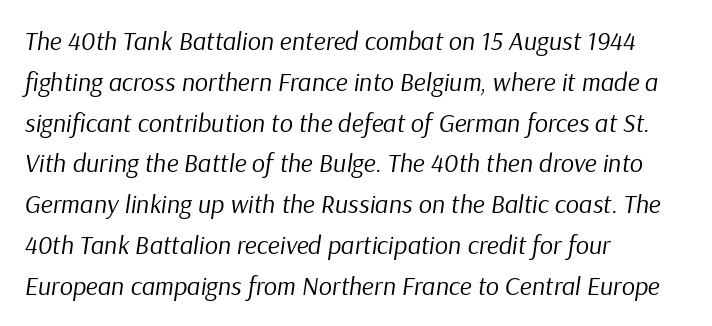
Q: Is the text bold? A: No.
Q: Is the text italic (slanted)? A: Yes, it leans right by about 9 degrees.
Q: Is the text underlined? A: No.
Q: How is the paragraph aligned? A: Left-aligned.
Q: Is the spacing between letters normal or unusually wide? A: Normal.
Q: Is the spacing between lines tight, normal or loose? A: Normal.
